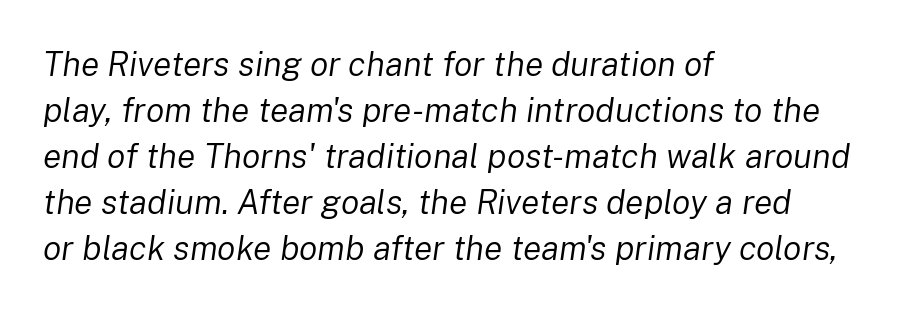
The gap between lines stays unmarked. Spacing between characters is what you'd get straight out of the box. The font is comparable to plain body text, perhaps lighter. If you drew a ruler down the left edge, every line would touch it.
